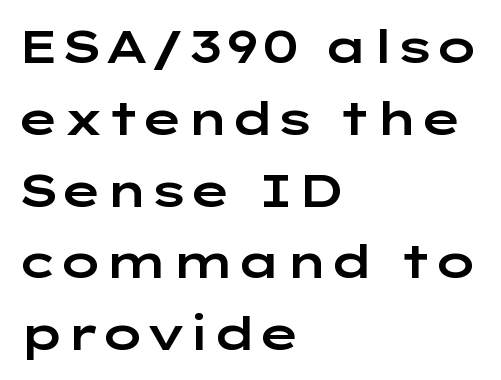
The rendering uses natural spacing where letterforms have individual widths. In terms of posture, this sample is upright. The designer went with a sans here, leaving each stem footless. Anything drawn beneath the words? Only blank space.
